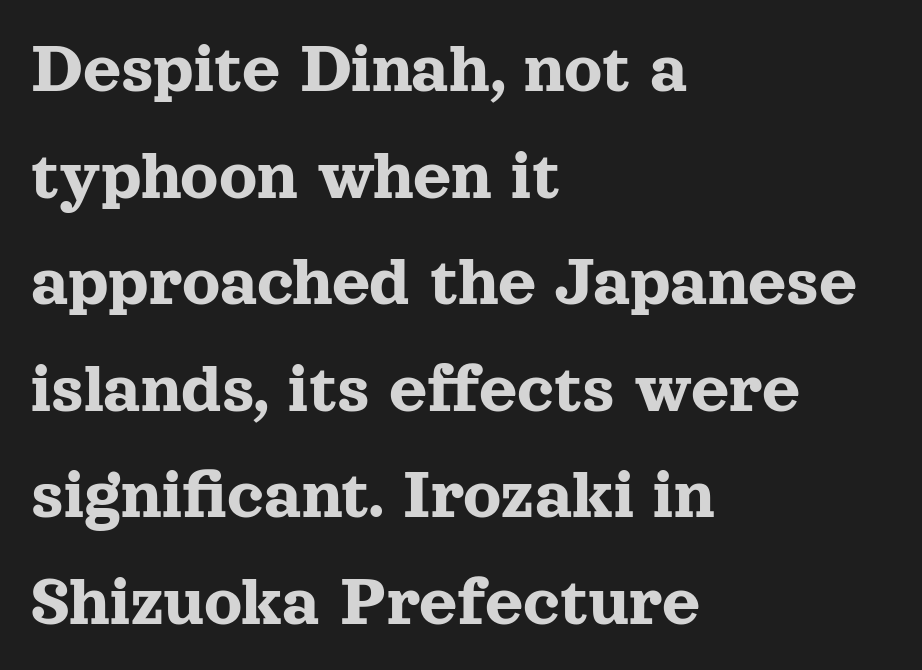
The image shows 74 px serif type, upright; set left-aligned, normal line spacing (1.44x), normal letter spacing, not underlined; a medium x-height.
